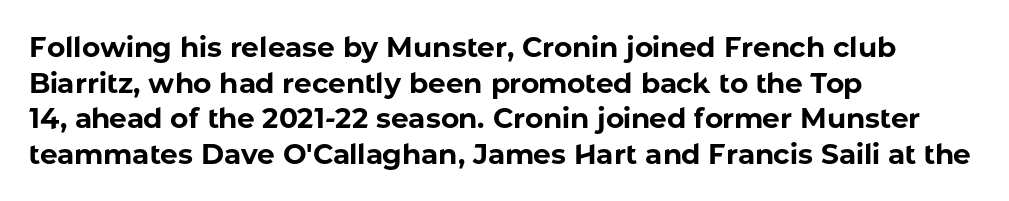
Q: Is the text bold? A: Yes.
Q: Is the text italic (slanted)? A: No, it is upright.
Q: Is the typeface a serif or a sans-serif typeface? A: Sans-serif.
Q: Is the text underlined? A: No.
Q: How is the paragraph aligned? A: Left-aligned.
Q: Is the spacing between letters normal or unusually wide? A: Normal.
Q: Is the spacing between lines tight, normal or loose? A: Normal.
Q: Width (condensed, normal, or wide)? A: Normal.
Q: Stroke contrast? A: Low.
Q: x-height? A: Medium.
Q: Monospaced? A: No.
